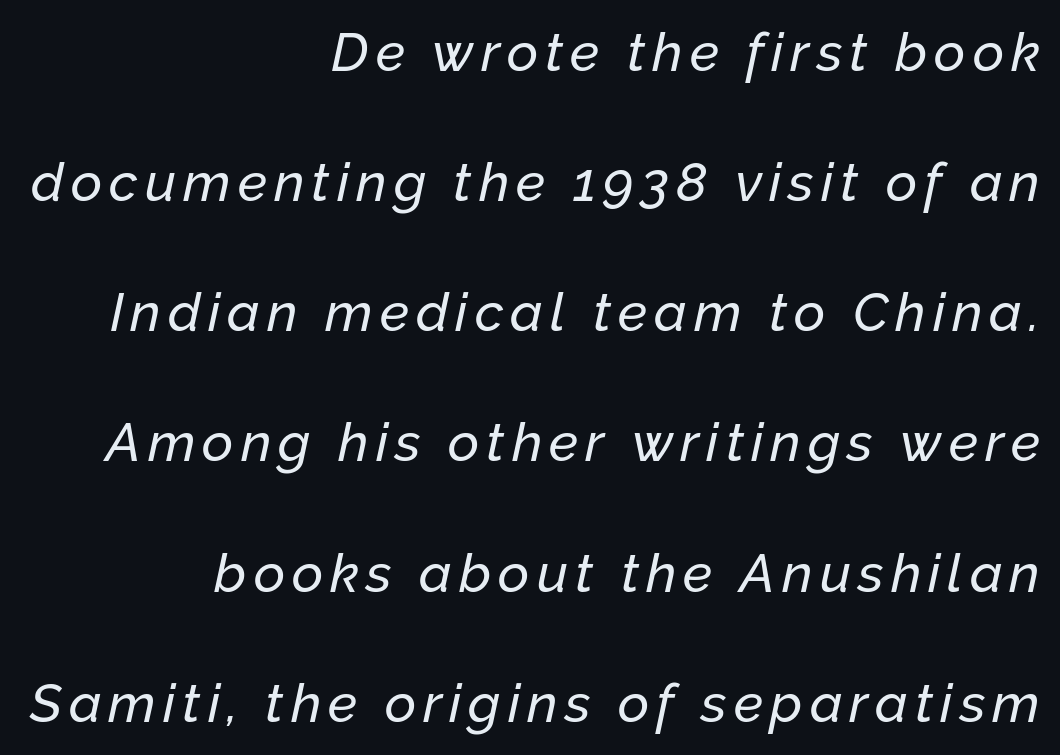
The image shows 54 px text type, italic (leaning right); set right-aligned, loose line spacing (2.41x), not underlined; low stroke contrast and a medium x-height.
